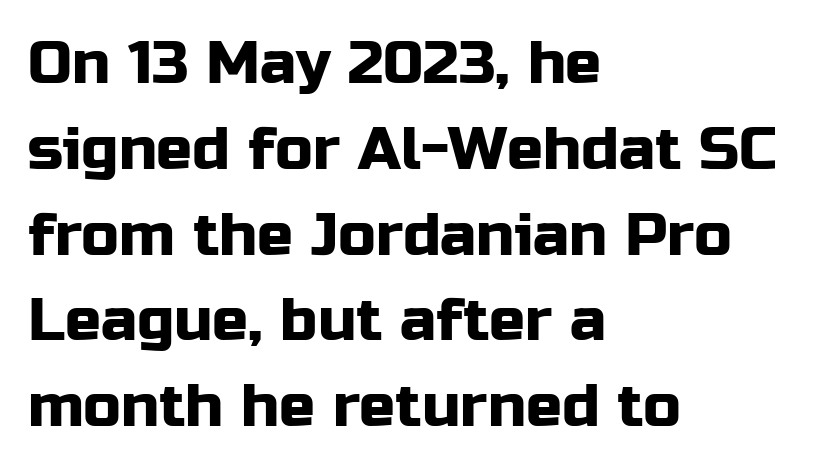
The image shows 60 px sans-serif type, upright; set left-aligned, normal line spacing (1.43x), normal letter spacing, not underlined; low stroke contrast and a medium x-height.
